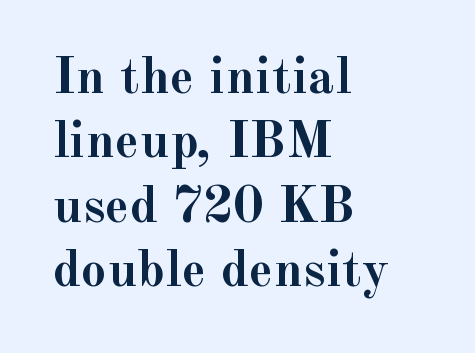
Weight check: bold — yes, fully. The designer went with a serif here, giving each stem small feet. Left-aligned paragraph, ragged on the right. Posture: straight, roman, zero tilt. The zone under the glyphs is completely vacant. These lines are rendered in a variable-pitch font.
